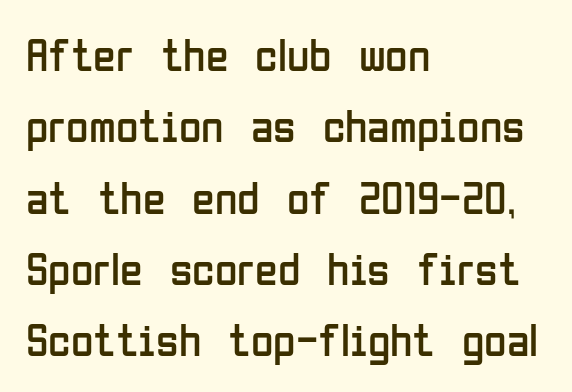
Q: Is the text bold? A: No.
Q: Is the text italic (slanted)? A: No, it is upright.
Q: Is the typeface a serif or a sans-serif typeface? A: Sans-serif.
Q: Is the text underlined? A: No.
Q: How is the paragraph aligned? A: Left-aligned.
Q: Is the spacing between letters normal or unusually wide? A: Normal.
Q: Is the spacing between lines tight, normal or loose? A: Normal.
Q: Width (condensed, normal, or wide)? A: Condensed.
Q: Stroke contrast? A: Low.
Q: x-height? A: Medium.
Q: Monospaced? A: No.
